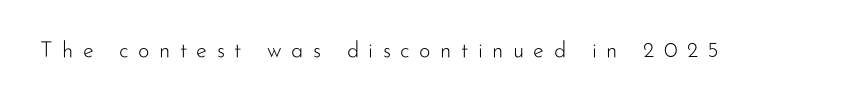
The image shows 22 px text type, upright; set unusually wide letter spacing (+0.43 em), not underlined.
